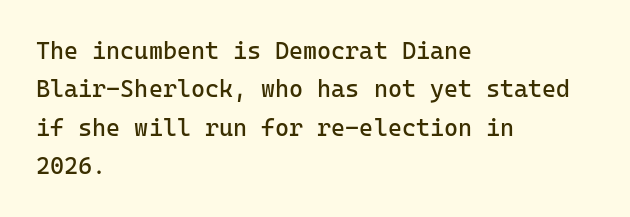
The image shows 24 px text type, upright; set left-aligned, normal line spacing (1.6x), normal letter spacing, not underlined.
